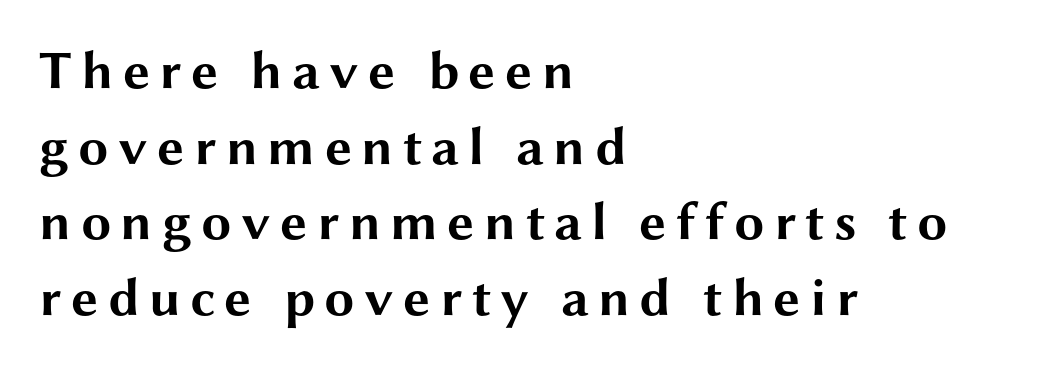
A clean baseline with only descenders dipping below it. Weight check: bold — yes, fully. Does the lettering tilt? It doesn't — this is upright. These lines sit exactly where default settings would place them.
